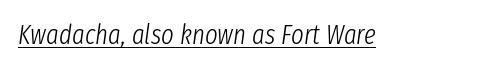
Stems here are at most as thick as an everyday book face. Look at the tracking — it's just the regular setting, nothing added. Every character sits at an angle, as italics do. The sample's only ornament is a line tracing under the words.
